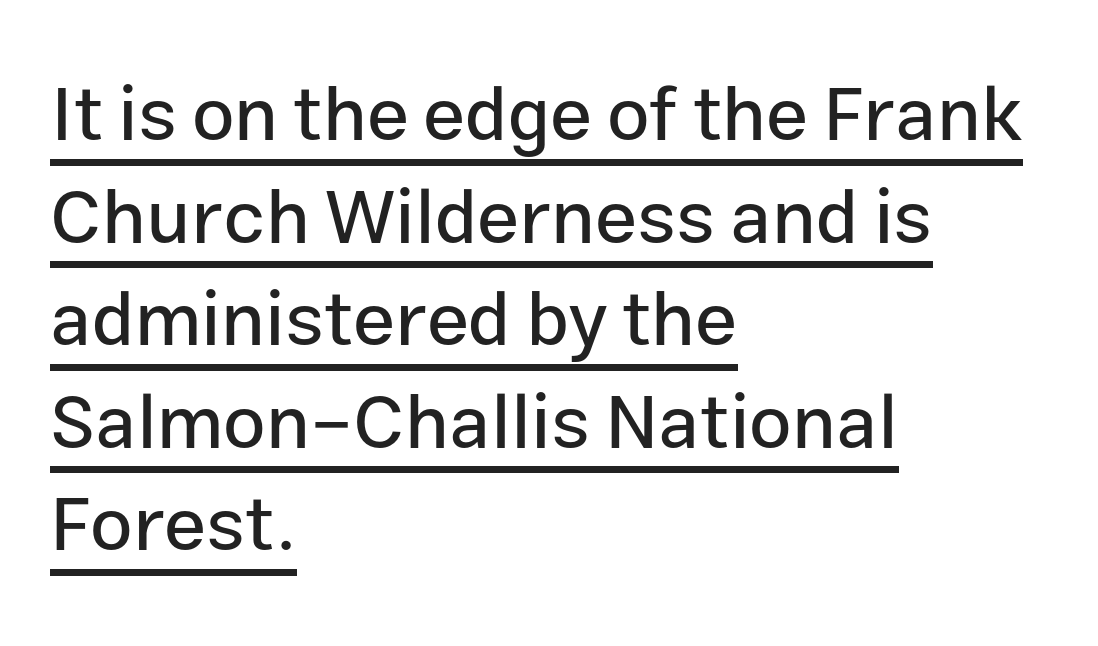
{"serif": "no", "italic": "no", "width": "normal", "stroke_contrast": "low", "x_height": "medium", "monospaced": "no", "underline": "yes", "align": "left", "line_spacing": "normal", "line_spacing_ratio": 1.35, "letter_spacing": "normal", "letter_spacing_em": 0.0, "glyph_px": 76}
